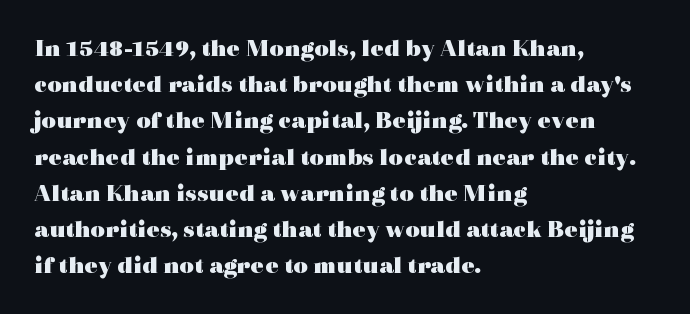
Typesetter's note: full bold, strokes at maximum text heaviness. Rendered with straight, roman letterforms. The line-height multiplier appears to be the usual default. Words appear dense and cohesive because spacing is normal. A student would call this left alignment; a typographer would say flush left, rag right. The baseline area is clear.
